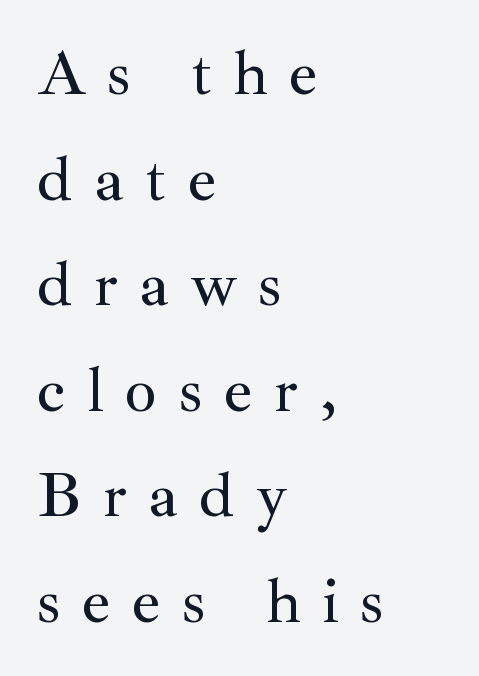
The image shows 64 px serif type, upright; set left-aligned, normal line spacing (1.65x), unusually wide letter spacing (+0.33 em), not underlined; medium stroke contrast and a small x-height.
